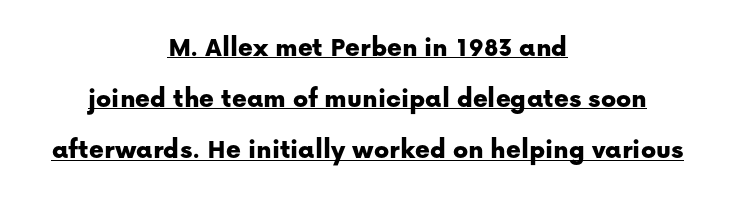
{"serif": "no", "italic": "no", "width": "normal", "stroke_contrast": "low", "x_height": "medium", "monospaced": "no", "underline": "yes", "align": "center", "line_spacing_ratio": 1.83, "letter_spacing": "normal", "letter_spacing_em": 0.0, "glyph_px": 28}
